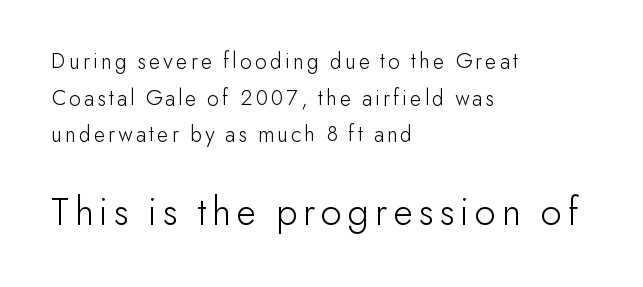
The image shows 41 px light sans-serif type, upright; set left-aligned, normal line spacing (1.59x), not underlined; the second (bottom) block is 1.78x larger; low stroke contrast and a small x-height.
